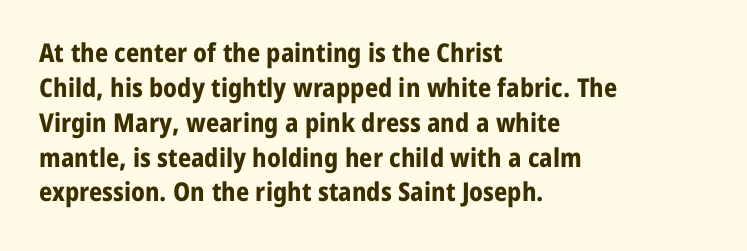
The baseline area is clear. The lines in this sample share a left origin and differ only in where they stop. The type is set solid horizontally, with unmodified tracking. Compared with typical paragraphs, the rows here are spaced about the same. Thick stems and heavy bowls — unmistakably bold. Ascenders rise straight up at ninety degrees.
